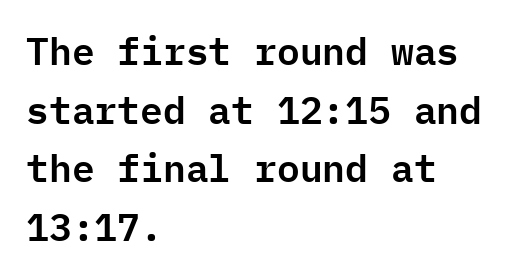
The image shows 38 px sans-serif type, upright, monospaced; set left-aligned, normal line spacing (1.54x), normal letter spacing, not underlined; low stroke contrast and a medium x-height.
